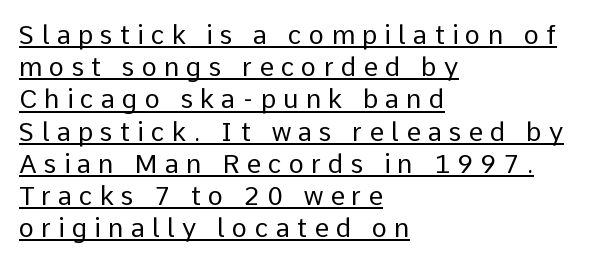
Q: Is the text bold? A: No.
Q: Is the text italic (slanted)? A: No, it is upright.
Q: Is the text underlined? A: Yes.
Q: How is the paragraph aligned? A: Left-aligned.
Q: Is the spacing between letters normal or unusually wide? A: Unusually wide.
